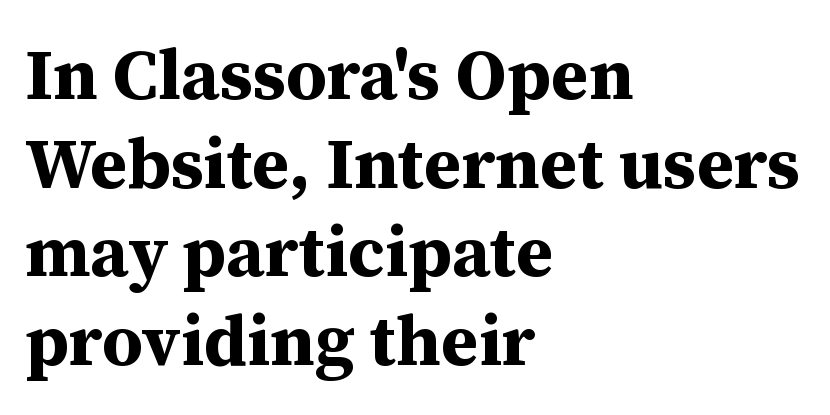
The image shows 71 px bold serif type, upright; set left-aligned, normal line spacing (1.25x), normal letter spacing, not underlined; medium stroke contrast and a medium x-height.
